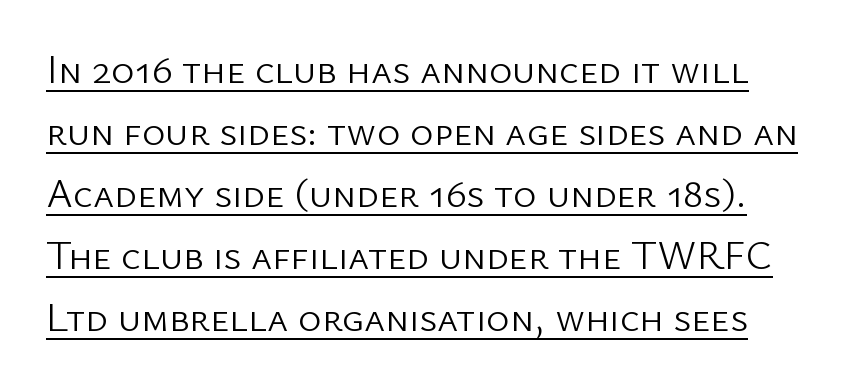
The image shows 40 px light sans-serif type, upright; set normal line spacing (1.55x), normal letter spacing, underlined; low stroke contrast and a medium x-height.
